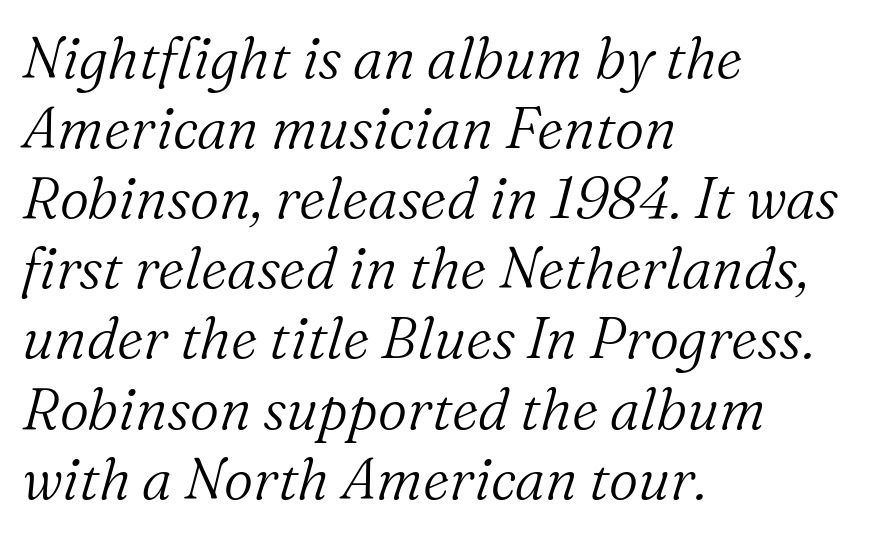
{"serif": "yes", "italic": "yes", "lean": "right", "slant_degrees": 16, "bold": "no", "weight": "light", "width": "normal", "stroke_contrast": "medium", "x_height": "medium", "monospaced": "no", "underline": "no", "align": "left", "line_spacing_ratio": 1.23, "letter_spacing": "normal", "letter_spacing_em": 0.0, "glyph_px": 57}
